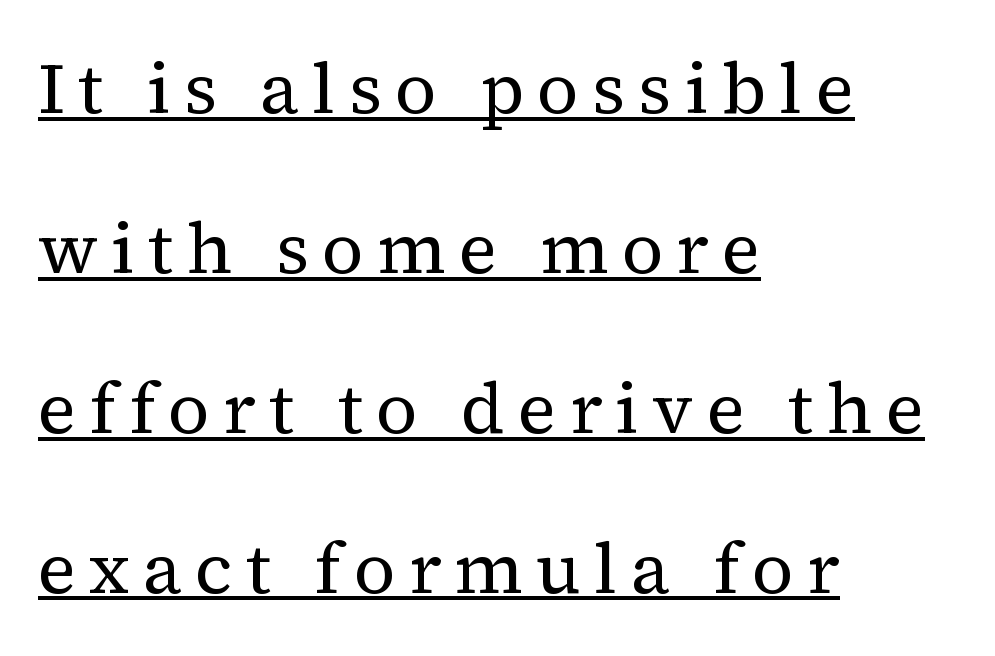
{"serif": "yes", "italic": "no", "bold": "no", "weight": "regular", "width": "normal", "stroke_contrast": "medium", "x_height": "medium", "monospaced": "no", "underline": "yes", "align": "left", "line_spacing": "loose", "line_spacing_ratio": 2.22, "glyph_px": 72}
